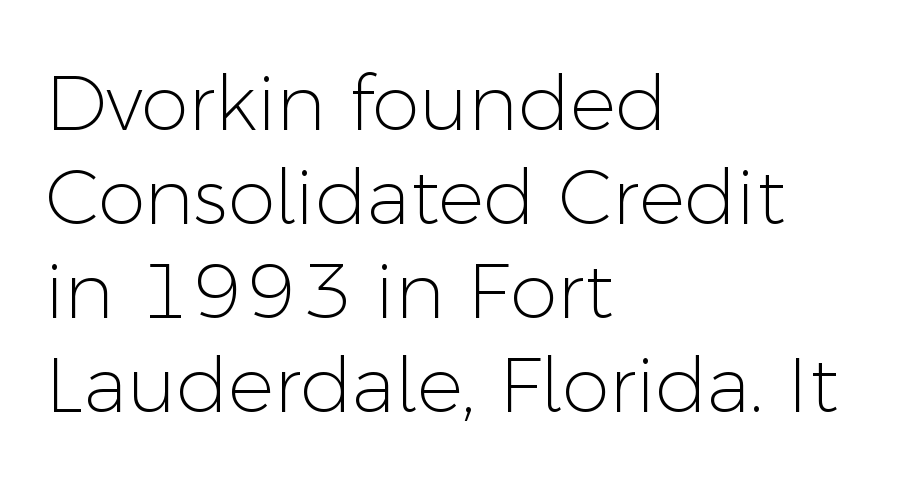
The image shows 77 px light sans-serif type, upright; set left-aligned, line spacing 1.22x, normal letter spacing, not underlined; low stroke contrast and a medium x-height.
